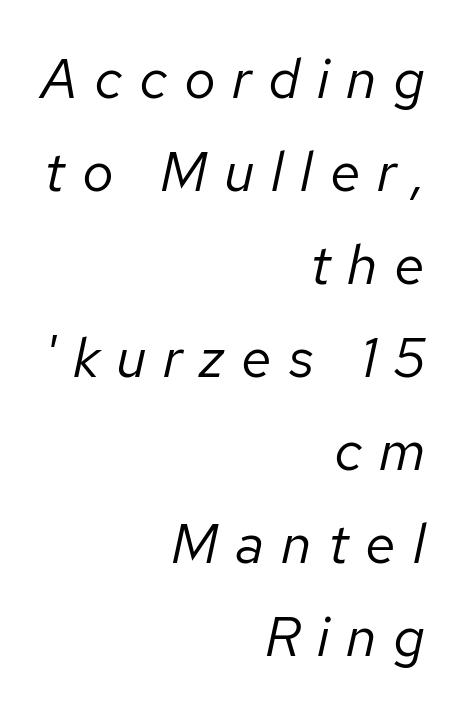
Rendered with sloped, italic letterforms. Between one letter and the next there's a generous, obvious gap. The letters advance in unequal steps, a hallmark of proportional type. Leading: standard. These lines stack with their right ends in a neat column. Descender tails drop into unmarked territory.
